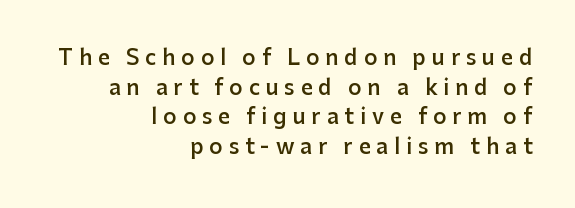
{"italic": "no", "bold": "semi", "underline": "no", "align": "right", "line_spacing": "normal", "line_spacing_ratio": 1.41, "letter_spacing": "wide", "letter_spacing_em": 0.28, "glyph_px": 21}
